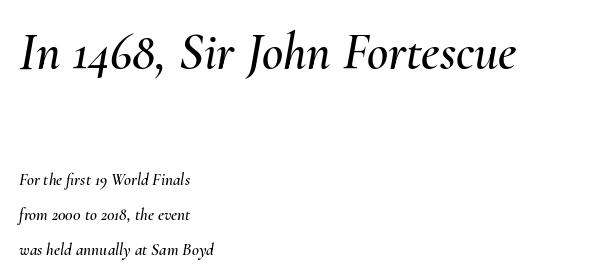
Q: Is the text italic (slanted)? A: Yes, it leans right by about 10 degrees.
Q: Is the text underlined? A: No.
Q: How is the paragraph aligned? A: Left-aligned.
Q: Is the spacing between letters normal or unusually wide? A: Normal.
Q: Is the spacing between lines tight, normal or loose? A: Loose.
Q: Which block of text is set in a larger size, the first (top) or the second (bottom)? A: The first (top) one.
Q: Width (condensed, normal, or wide)? A: Normal.
Q: Stroke contrast? A: Medium.
Q: x-height? A: Small.
Q: Monospaced? A: No.
